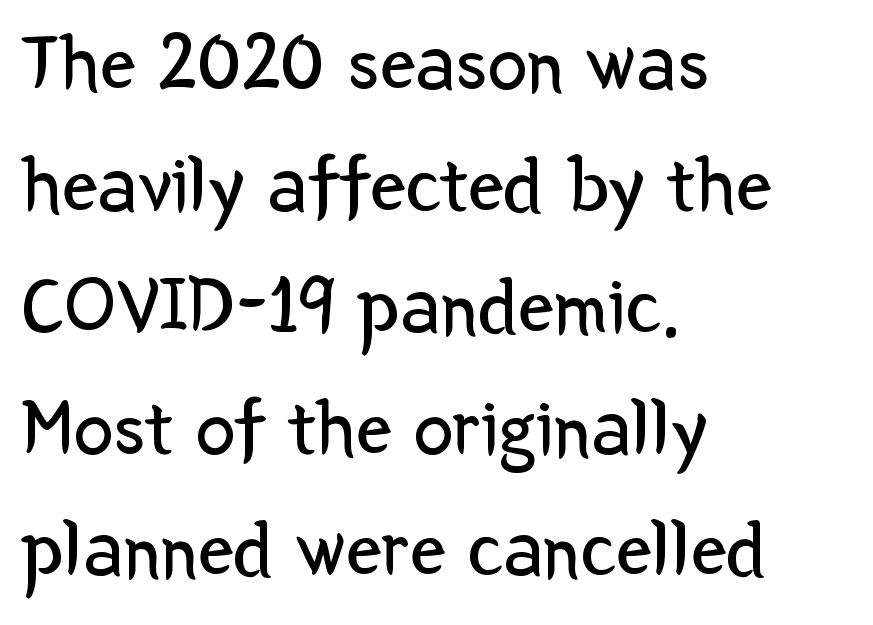
Q: Is the text bold? A: No.
Q: Is the text italic (slanted)? A: No, it is upright.
Q: Is the typeface a serif or a sans-serif typeface? A: Sans-serif.
Q: Is the text underlined? A: No.
Q: How is the paragraph aligned? A: Left-aligned.
Q: Is the spacing between letters normal or unusually wide? A: Normal.
Q: Is the spacing between lines tight, normal or loose? A: Normal.
Q: Width (condensed, normal, or wide)? A: Normal.
Q: Stroke contrast? A: Low.
Q: x-height? A: Medium.
Q: Monospaced? A: No.
